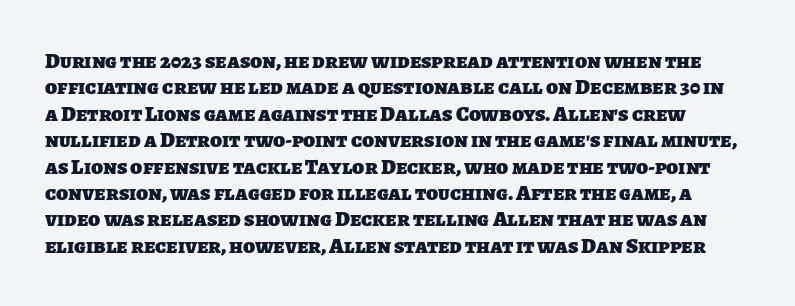
The image shows 22 px bold type; set line spacing 1.2x, normal letter spacing, not underlined.
